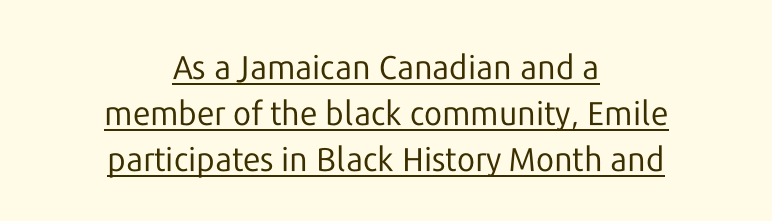
{"serif": "no", "italic": "no", "bold": "no", "weight": "regular", "width": "normal", "stroke_contrast": "low", "x_height": "medium", "monospaced": "no", "underline": "yes", "align": "center", "line_spacing": "normal", "line_spacing_ratio": 1.4, "letter_spacing": "normal", "letter_spacing_em": 0.0, "glyph_px": 33}
